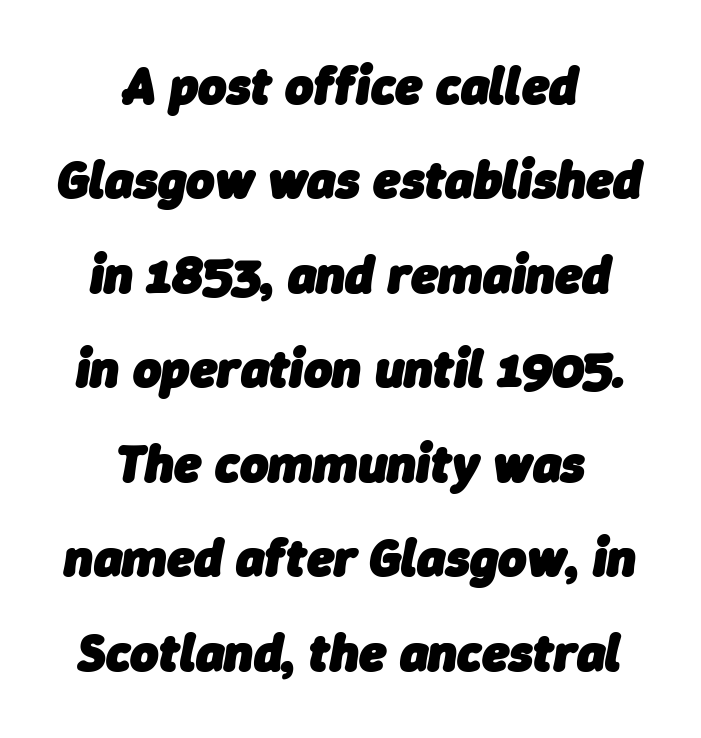
The image shows 54 px heavy type, italic (leaning right); set centered, line spacing 1.75x, normal letter spacing, not underlined; low stroke contrast and a medium x-height.
